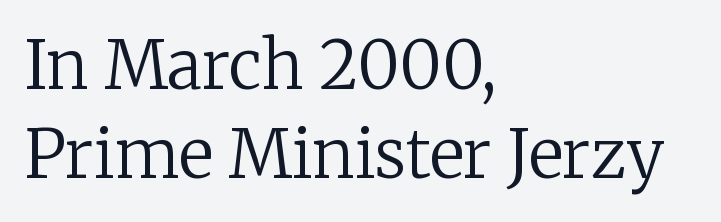
The image shows 66 px regular-weight serif type, upright; set left-aligned, normal line spacing (1.35x), normal letter spacing, not underlined; low stroke contrast and a medium x-height.
